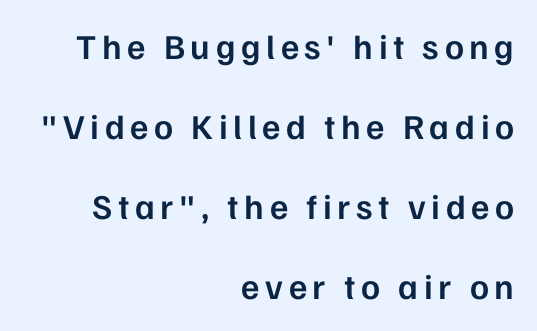
Q: Is the text bold? A: Semi-bold.
Q: Is the text italic (slanted)? A: No, it is upright.
Q: Is the typeface a serif or a sans-serif typeface? A: Sans-serif.
Q: Is the text underlined? A: No.
Q: How is the paragraph aligned? A: Right-aligned.
Q: Is the spacing between lines tight, normal or loose? A: Loose.
Q: Width (condensed, normal, or wide)? A: Normal.
Q: Stroke contrast? A: Low.
Q: x-height? A: Medium.
Q: Monospaced? A: No.
